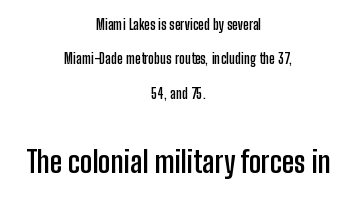
{"serif": "no", "italic": "no", "bold": "yes", "weight": "semibold", "width": "condensed", "stroke_contrast": "low", "x_height": "medium", "monospaced": "no", "underline": "no", "align": "center", "line_spacing": "loose", "line_spacing_ratio": 2.46, "letter_spacing": "normal", "letter_spacing_em": 0.0, "larger_block": "second", "size_ratio": 2.14, "glyph_px": 30}
